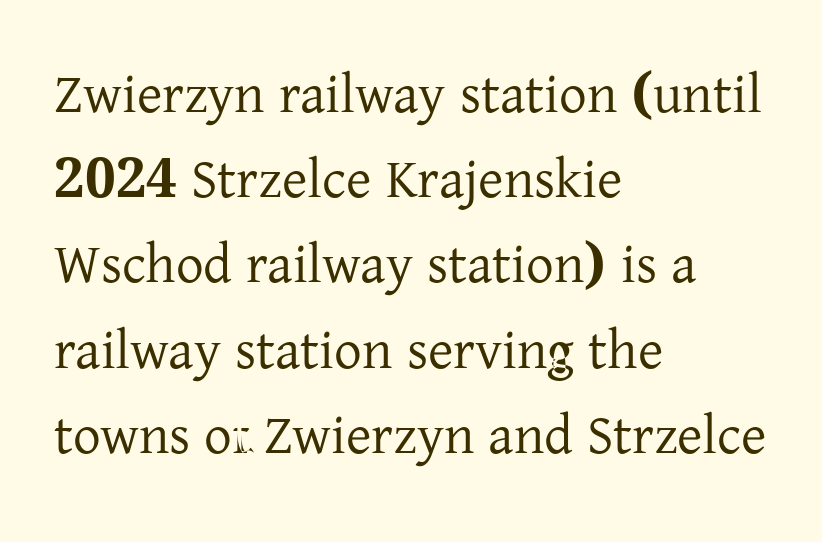
The image shows 55 px serif type, upright; set left-aligned, normal line spacing (1.55x), normal letter spacing, not underlined; low stroke contrast and a medium x-height.
